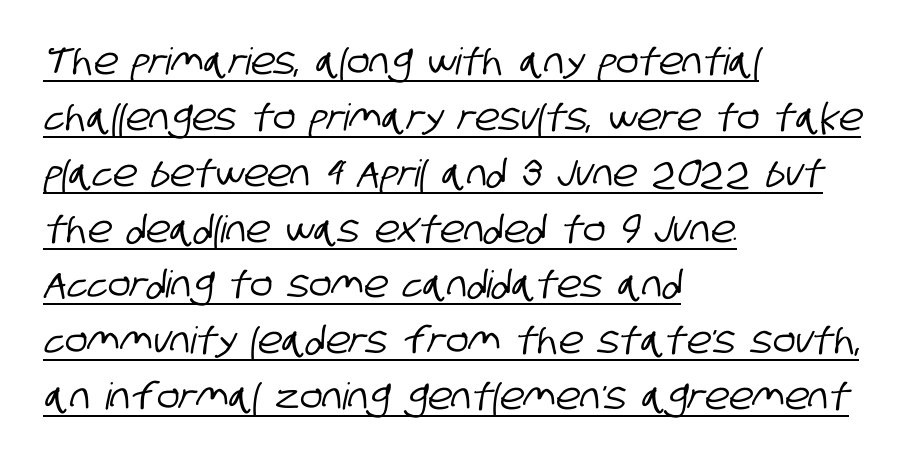
Glance below the letters and you will spot a drawn line. You could not count columns in this text — the font is proportionally spaced. Stroke terminals: plain, sans-serif. Characters follow at the spacing the type designer built in. Students, observe: this is what conventionally led text looks like. Notice how the passage keeps a crisp vertical edge on the left only.
